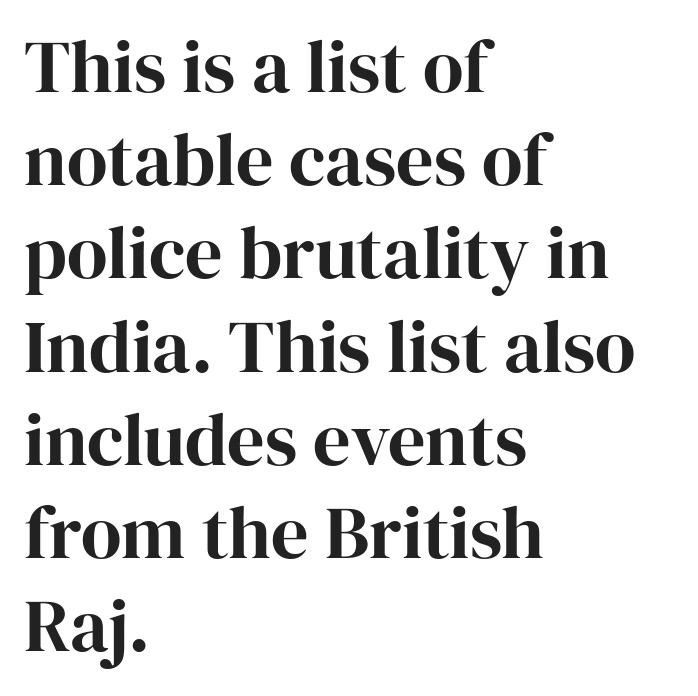
The image shows 74 px serif type, upright; set left-aligned, normal line spacing (1.26x), normal letter spacing, not underlined; high stroke contrast and a medium x-height.
